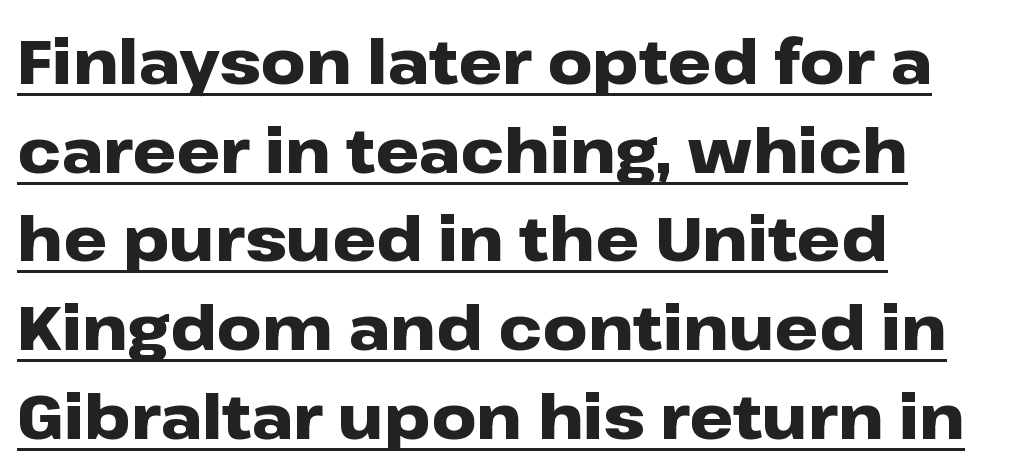
Letterform terminals end flat and unadorned throughout the passage. If you drew a ruler down the left edge, every line would touch it. What weight is shown? A full bold with thick strokes. The passage shown has conventional tracking throughout. Leading: standard.
